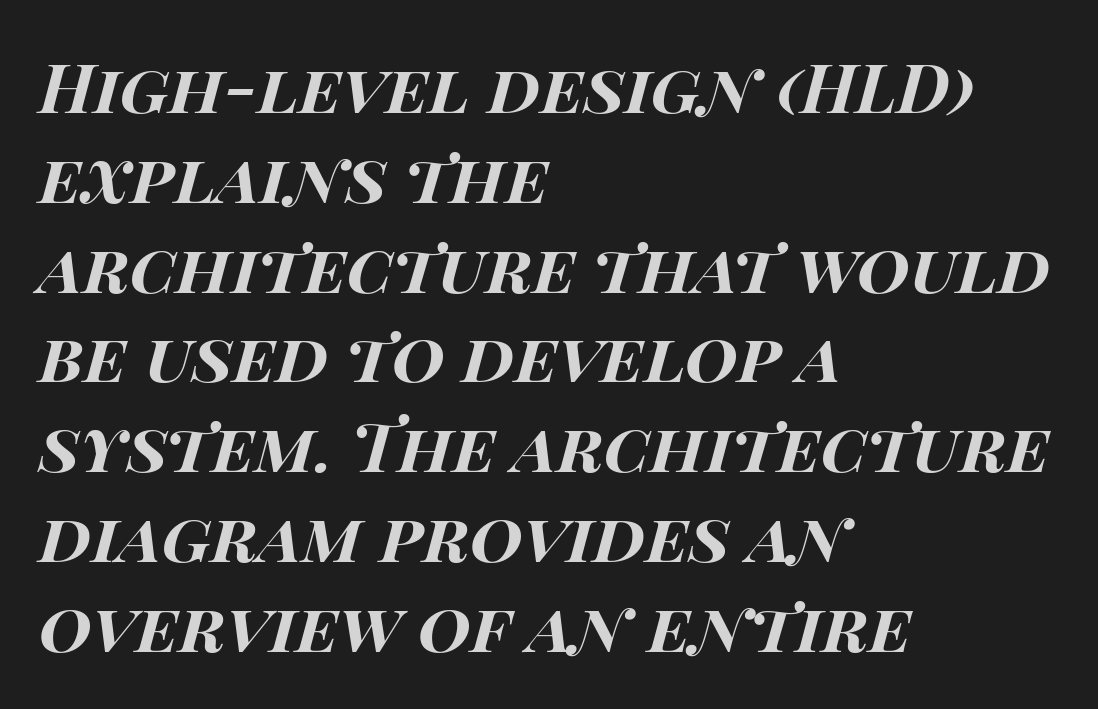
Students, note that the glyphs here touch the page at normal intervals. The whole block is typeset with a tilt. Looks like regular typesetting: each glyph gets only the width it needs. Just letters on the line, the space beneath them empty.
